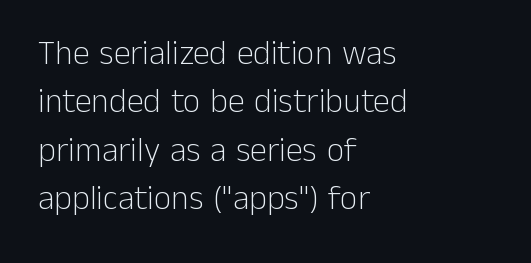
The letters advance in unequal steps, a hallmark of proportional type. Nope, no serifs anywhere on these letters. The letters sit at their default tracking, neither squeezed nor spread. Visually the block forms a straight wall on the left and a jagged coastline on the right. No italicization has been applied; the sample stays upright.
